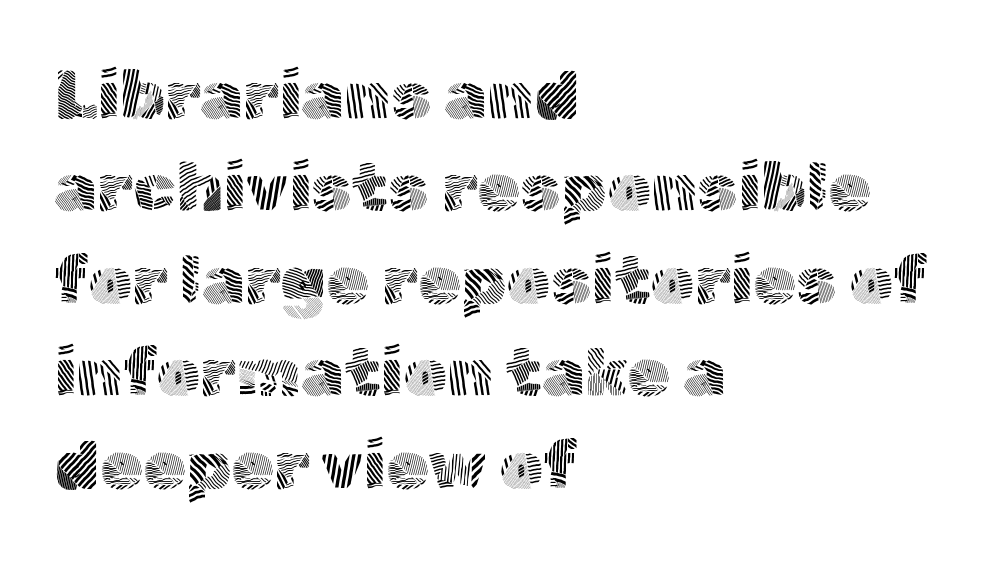
The image shows 69 px light sans-serif type, upright; set left-aligned, normal line spacing (1.34x), normal letter spacing, not underlined; a medium x-height.
